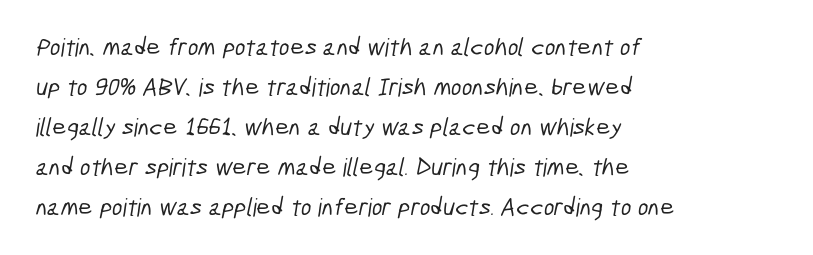
The specimen omits any rule beneath the text block's lines. A student would call this left alignment; a typographer would say flush left, rag right. Standard letterfit; no display-style spreading of the glyphs. Honestly, the row spacing looks completely unremarkable.
